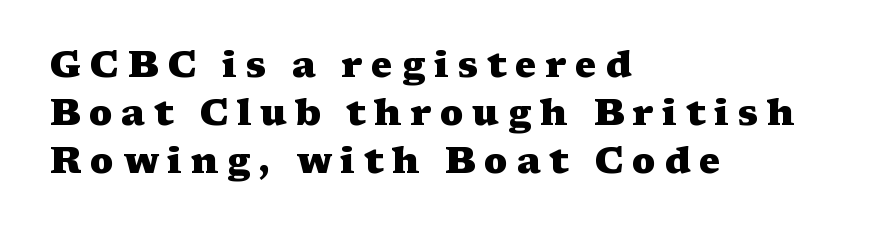
{"serif": "yes", "italic": "no", "bold": "yes", "weight": "heavy", "width": "wide", "stroke_contrast": "medium", "x_height": "medium", "monospaced": "no", "underline": "no", "align": "left", "line_spacing": "normal", "line_spacing_ratio": 1.3, "letter_spacing": "wide", "letter_spacing_em": 0.23, "glyph_px": 37}
